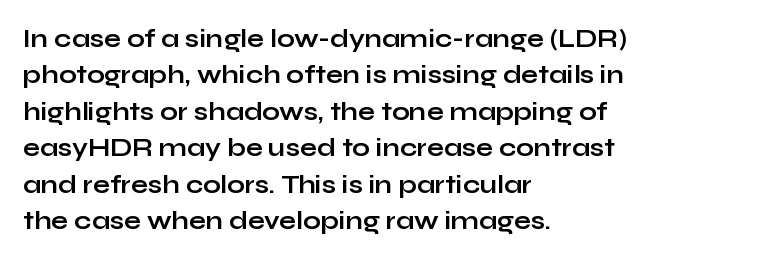
{"italic": "no", "bold": "yes", "underline": "no", "align": "left", "line_spacing": "normal", "line_spacing_ratio": 1.46, "letter_spacing": "normal", "letter_spacing_em": 0.0, "glyph_px": 25}
